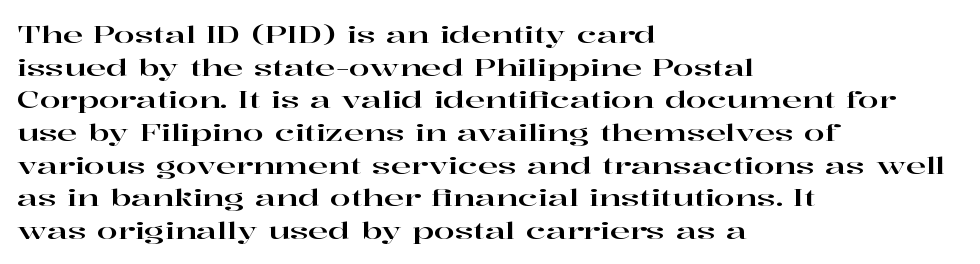
{"italic": "no", "underline": "no", "align": "left", "line_spacing": "normal", "line_spacing_ratio": 1.36, "letter_spacing": "normal", "letter_spacing_em": 0.0, "glyph_px": 24}
